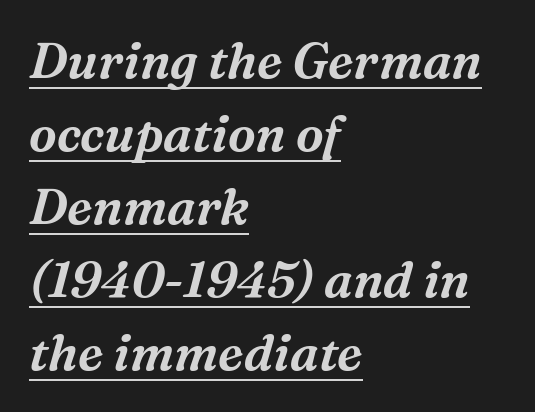
Q: Is the text italic (slanted)? A: Yes, it leans right by about 16 degrees.
Q: Is the typeface a serif or a sans-serif typeface? A: Serif.
Q: Is the text underlined? A: Yes.
Q: How is the paragraph aligned? A: Left-aligned.
Q: Is the spacing between letters normal or unusually wide? A: Normal.
Q: Is the spacing between lines tight, normal or loose? A: Normal.
Q: Width (condensed, normal, or wide)? A: Normal.
Q: Stroke contrast? A: Medium.
Q: x-height? A: Medium.
Q: Monospaced? A: No.
